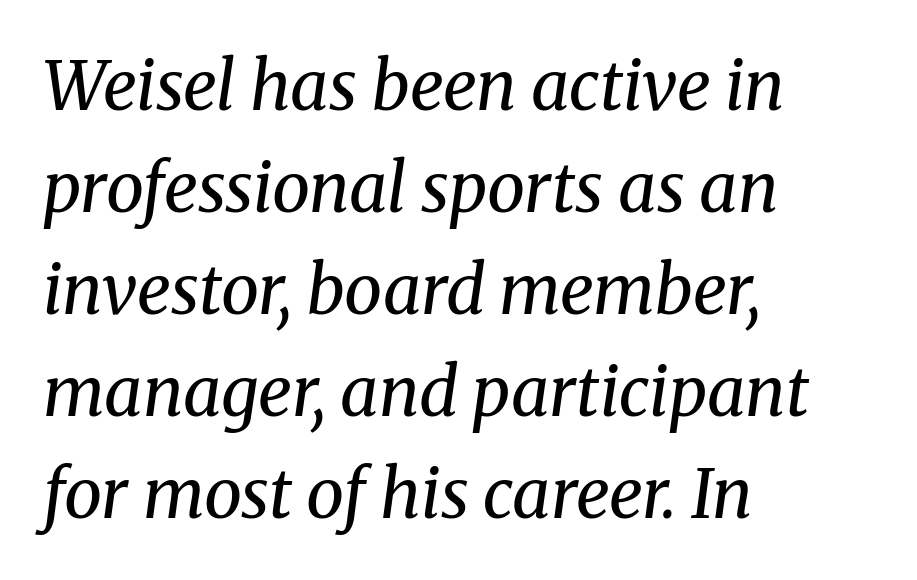
The image shows 68 px regular-weight serif type, italic (leaning right); set left-aligned, normal line spacing (1.5x), normal letter spacing, not underlined; medium stroke contrast and a medium x-height.
